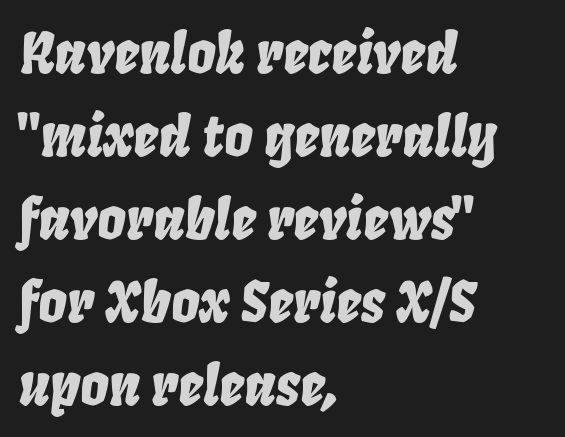
In terms of letterspacing, this is plain default setting. Vertical spacing — default. Reading down the block, your eye returns to a fixed left position each line. The rendering uses natural spacing where letterforms have individual widths. There's an unmistakable incline to the writing here.
